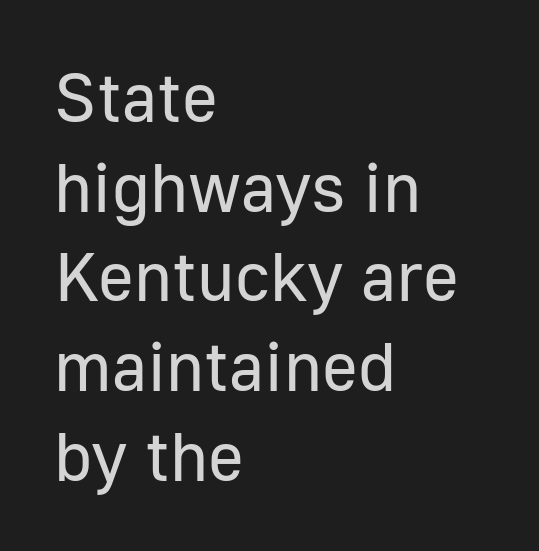
The image shows 69 px regular-weight sans-serif type, upright; set left-aligned, normal line spacing (1.3x), normal letter spacing, not underlined; low stroke contrast and a medium x-height.
